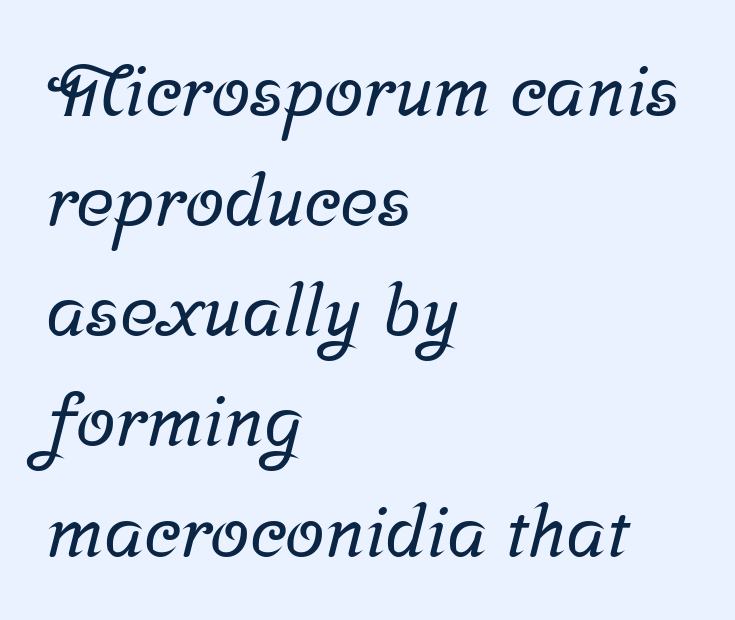
The image shows 72 px text type; set left-aligned, normal line spacing (1.53x), normal letter spacing, not underlined; low stroke contrast and a medium x-height.
